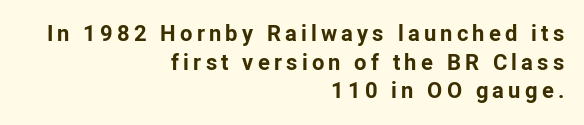
Glance below the letters and you will spot only blank space. Visually the block forms a straight wall on the right and a jagged coastline on the left. Interline gaps are of average width in this sample. Plenty of ink on the page — the face is bold.
